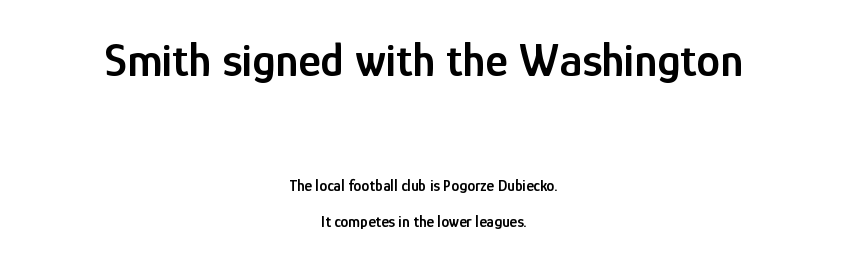
Q: Is the text bold? A: Semi-bold.
Q: Is the text italic (slanted)? A: No, it is upright.
Q: Is the typeface a serif or a sans-serif typeface? A: Sans-serif.
Q: Is the text underlined? A: No.
Q: How is the paragraph aligned? A: Centered.
Q: Is the spacing between letters normal or unusually wide? A: Normal.
Q: Is the spacing between lines tight, normal or loose? A: Loose.
Q: Which block of text is set in a larger size, the first (top) or the second (bottom)? A: The first (top) one.
Q: Width (condensed, normal, or wide)? A: Condensed.
Q: Stroke contrast? A: Low.
Q: x-height? A: Medium.
Q: Monospaced? A: No.
